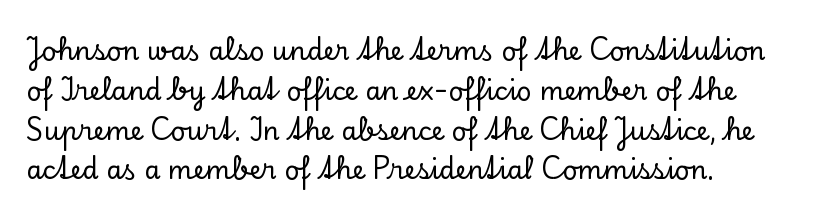
How would I describe the line gaps? Plain and ordinary. Does extra space separate the letters? No, they use regular spacing. These lines stack with their left ends in a neat column. Underlining? Definitely not there. Quick note: not italic, upright.
